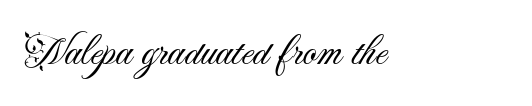
Descender tails drop into unmarked territory. This sample uses a sans-serif face. No extra ink here — the face is not bold. Teacher's note: observe the even left margin — that is flush-left alignment. Note the varied advance widths — an 'i' is clearly narrower than an 'm'.
